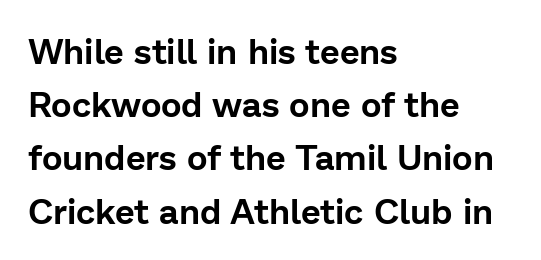
{"serif": "no", "italic": "no", "width": "normal", "stroke_contrast": "low", "x_height": "medium", "monospaced": "no", "underline": "no", "align": "left", "line_spacing": "normal", "line_spacing_ratio": 1.52, "letter_spacing": "normal", "letter_spacing_em": 0.0, "glyph_px": 35}
